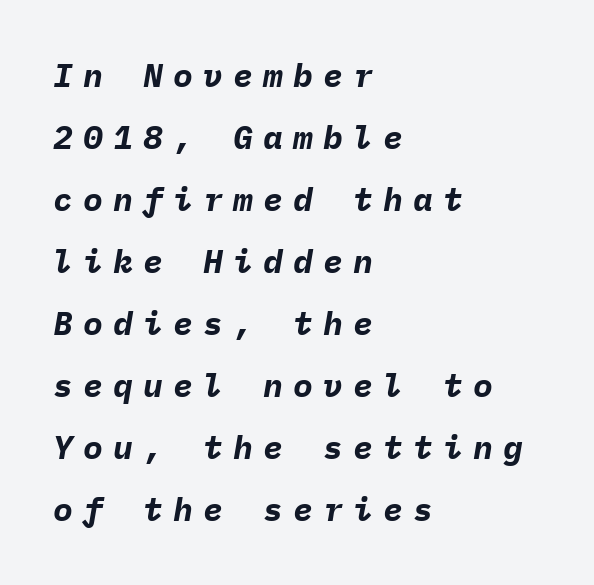
Every character here occupies the same horizontal width, giving the sample a typewriter-like rhythm. Glance below the letters and you will spot only blank space. Heft: maximum for text — a bold. One-word summary of the alignment: left. Yep, that's italic — everything's leaning.
